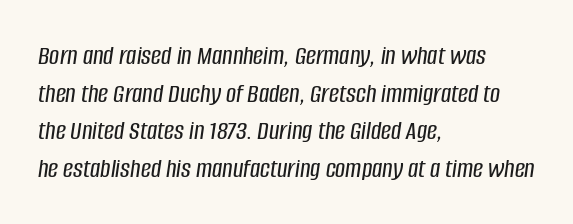
Q: Is the text italic (slanted)? A: Yes, it leans right by about 8 degrees.
Q: Is the text underlined? A: No.
Q: How is the paragraph aligned? A: Left-aligned.
Q: Is the spacing between letters normal or unusually wide? A: Normal.
Q: Is the spacing between lines tight, normal or loose? A: Normal.
Q: Width (condensed, normal, or wide)? A: Condensed.
Q: Stroke contrast? A: Low.
Q: x-height? A: Large.
Q: Monospaced? A: No.
